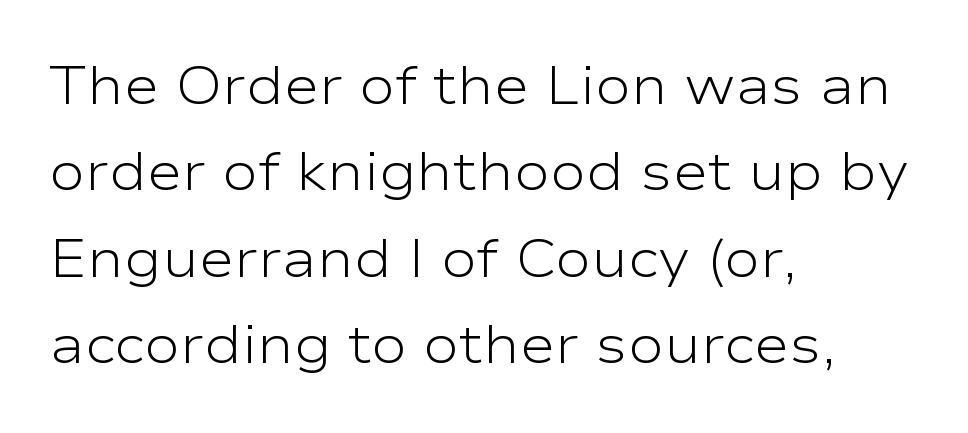
{"serif": "no", "italic": "no", "bold": "no", "weight": "light", "width": "wide", "stroke_contrast": "low", "x_height": "medium", "monospaced": "no", "underline": "no", "align": "left", "line_spacing": "normal", "line_spacing_ratio": 1.6, "letter_spacing": "normal", "letter_spacing_em": 0.0, "glyph_px": 54}
